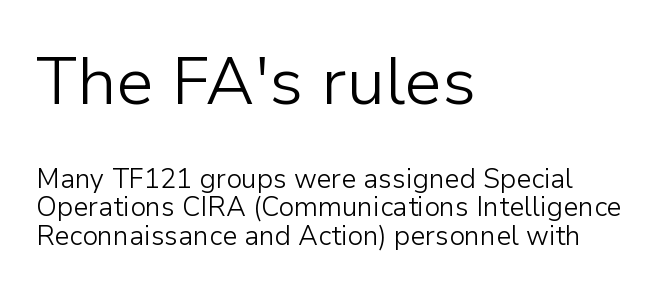
The image shows 67 px light sans-serif type, upright; set left-aligned, tight line spacing (1.05x), normal letter spacing, not underlined; the first (top) block is 2.48x larger; low stroke contrast and a medium x-height.
